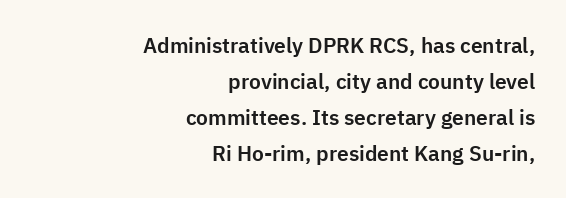
Q: Is the text italic (slanted)? A: No, it is upright.
Q: Is the text underlined? A: No.
Q: How is the paragraph aligned? A: Right-aligned.
Q: Is the spacing between letters normal or unusually wide? A: Normal.
